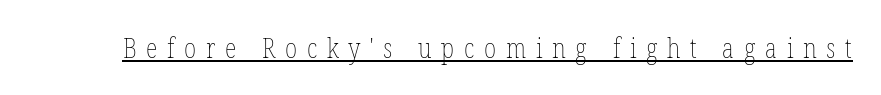
Notice how the stems are strictly vertical — no italics here. This sample uses expanded letter spacing, leaving extra air between glyphs. Decoration check: the copy is underlined. This reads as an unemphasized weight, regular at the heaviest.
